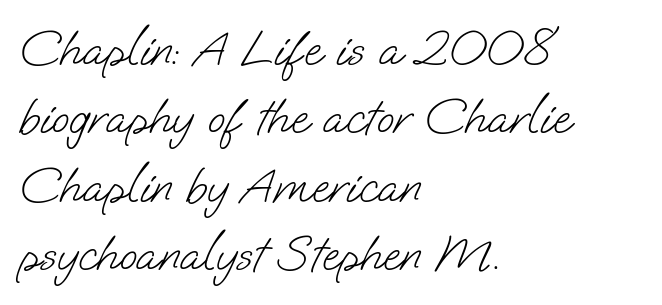
No extra ink here — the face is not bold. Character widths vary here, with narrow letters taking less room than wide ones. A clean baseline with only descenders dipping below it. A classic flush-left, rag-right setting is used for this passage. The gaps between neighbouring characters are ordinary and unremarkable.
